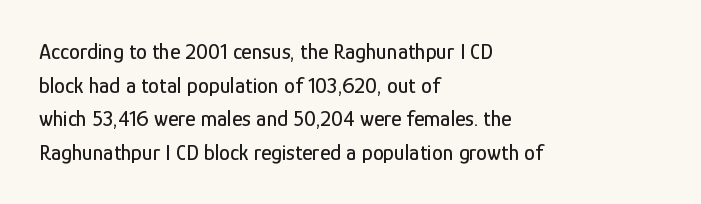
{"italic": "no", "underline": "no", "align": "left", "line_spacing": "normal", "line_spacing_ratio": 1.53, "letter_spacing": "normal", "letter_spacing_em": 0.0, "glyph_px": 22}
